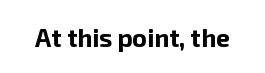
Underlining? Definitely not there. Strong, thick strokes mark this as bold type. This sample uses an upright cut, with every glyph sitting square on the baseline. A typesetter would call this zero additional tracking.
